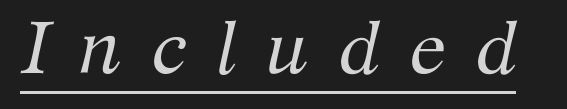
Q: Is the text bold? A: No.
Q: Is the text italic (slanted)? A: Yes, it leans right by about 12 degrees.
Q: Is the typeface a serif or a sans-serif typeface? A: Serif.
Q: Is the text underlined? A: Yes.
Q: Is the spacing between letters normal or unusually wide? A: Unusually wide.
Q: Width (condensed, normal, or wide)? A: Normal.
Q: Stroke contrast? A: Medium.
Q: x-height? A: Medium.
Q: Monospaced? A: No.
